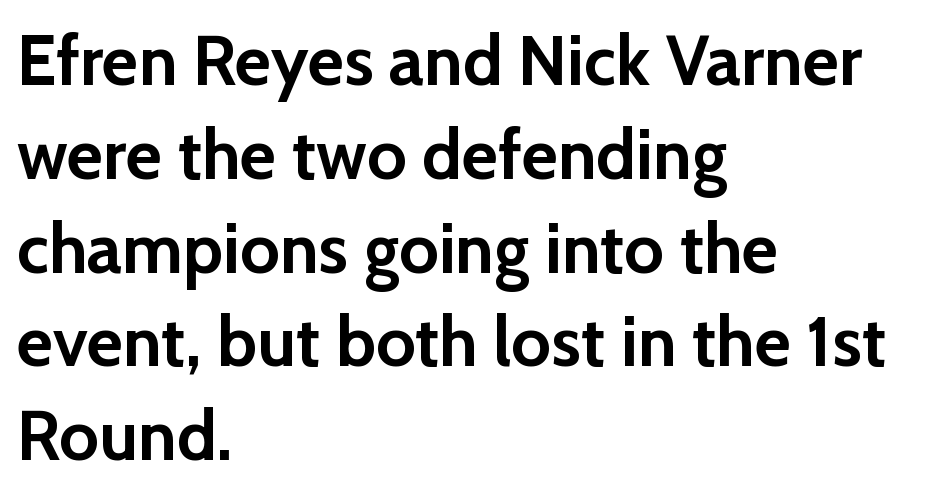
{"serif": "no", "italic": "no", "bold": "yes", "weight": "semibold", "width": "normal", "stroke_contrast": "low", "x_height": "medium", "monospaced": "no", "underline": "no", "align": "left", "line_spacing": "normal", "line_spacing_ratio": 1.34, "letter_spacing": "normal", "letter_spacing_em": 0.0, "glyph_px": 70}
